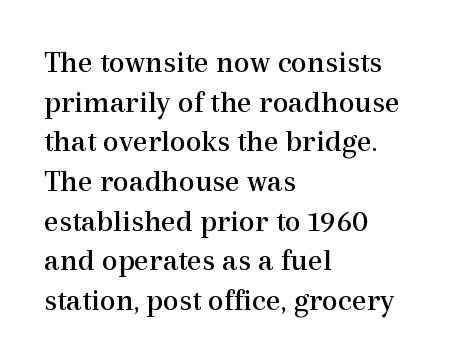
The words here are not underlined. This is roman type, the default non-slanted kind. A typesetter would call this proportional, since set widths differ per character. No extra ink here — the face is not bold.
